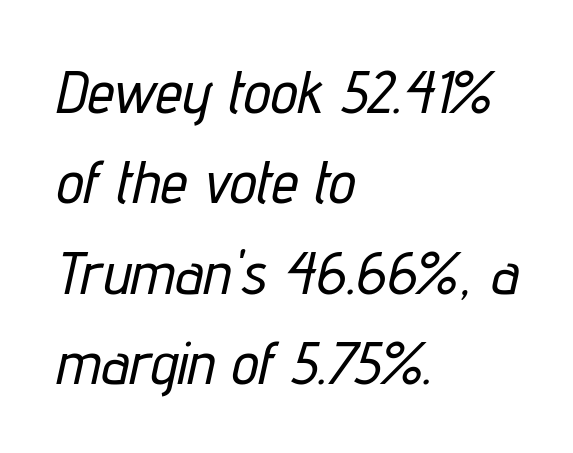
The image shows 61 px condensed type, italic (leaning right); set left-aligned, normal line spacing (1.48x), normal letter spacing, not underlined; low stroke contrast and a medium x-height.
